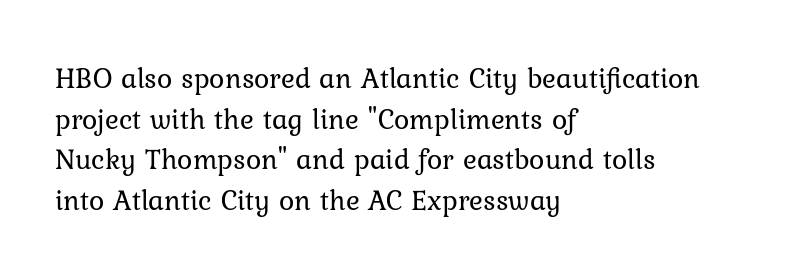
Q: Is the text bold? A: No.
Q: Is the text italic (slanted)? A: No, it is upright.
Q: Is the text underlined? A: No.
Q: How is the paragraph aligned? A: Left-aligned.
Q: Is the spacing between letters normal or unusually wide? A: Normal.
Q: Is the spacing between lines tight, normal or loose? A: Normal.
Q: Width (condensed, normal, or wide)? A: Normal.
Q: Stroke contrast? A: Low.
Q: x-height? A: Medium.
Q: Monospaced? A: No.
